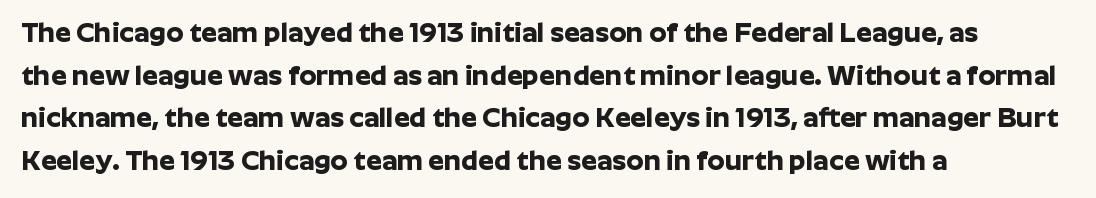
Each letter keeps its own natural width here, so spacing adapts to shape. Its strokes are broad and dark, the hallmark of bold type. The font's upright variant was chosen for this text. Classification — sans serif. Just letters on the line, the space beneath them empty. A normal amount of white space separates one row of letters from the next.
